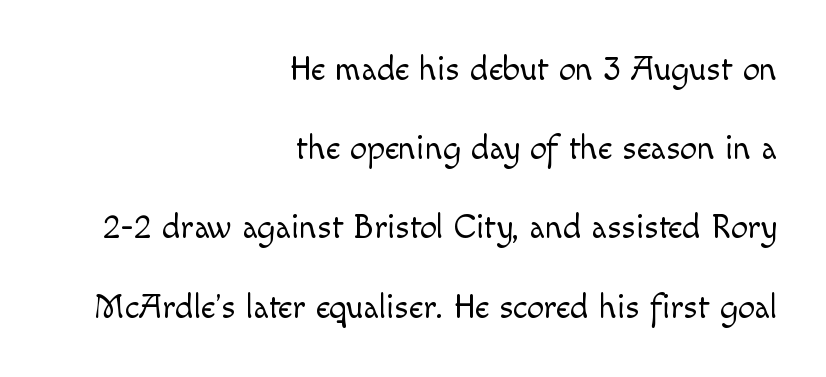
The image shows 34 px light sans-serif type, upright; set right-aligned, loose line spacing (2.33x), normal letter spacing, not underlined; a small x-height.
